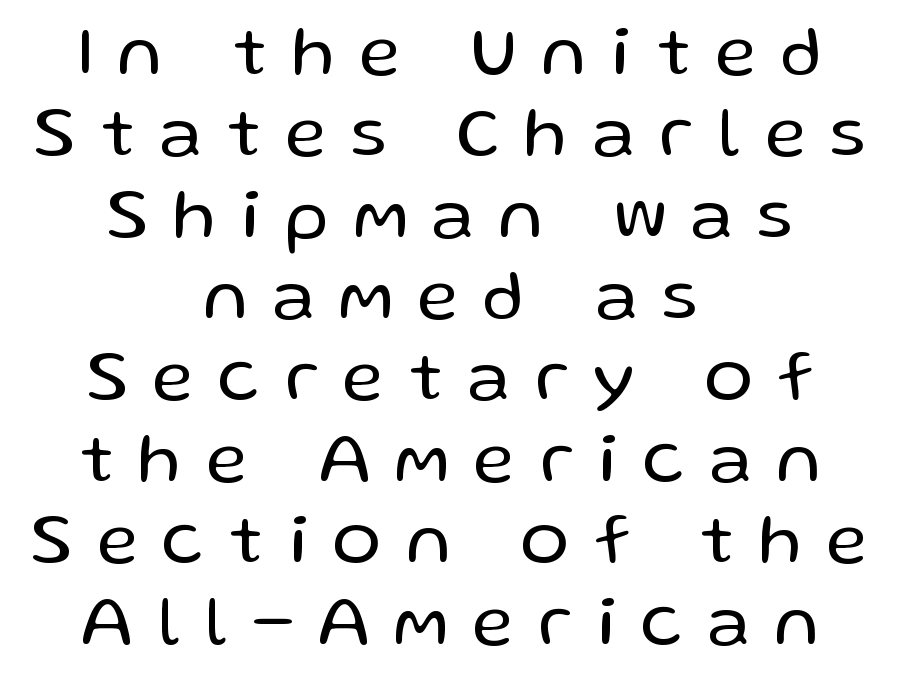
{"serif": "no", "italic": "no", "bold": "no", "weight": "regular", "width": "normal", "stroke_contrast": "low", "x_height": "medium", "monospaced": "no", "underline": "no", "align": "center", "line_spacing": "tight", "line_spacing_ratio": 1.13, "letter_spacing": "wide", "letter_spacing_em": 0.35, "glyph_px": 72}
